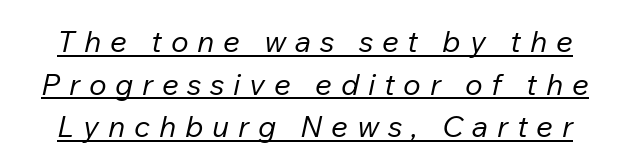
Q: Is the text bold? A: No.
Q: Is the text italic (slanted)? A: Yes, it leans right by about 12 degrees.
Q: Is the text underlined? A: Yes.
Q: Is the spacing between letters normal or unusually wide? A: Unusually wide.
Q: Is the spacing between lines tight, normal or loose? A: Normal.
Q: Width (condensed, normal, or wide)? A: Normal.
Q: Stroke contrast? A: Low.
Q: x-height? A: Medium.
Q: Monospaced? A: No.
